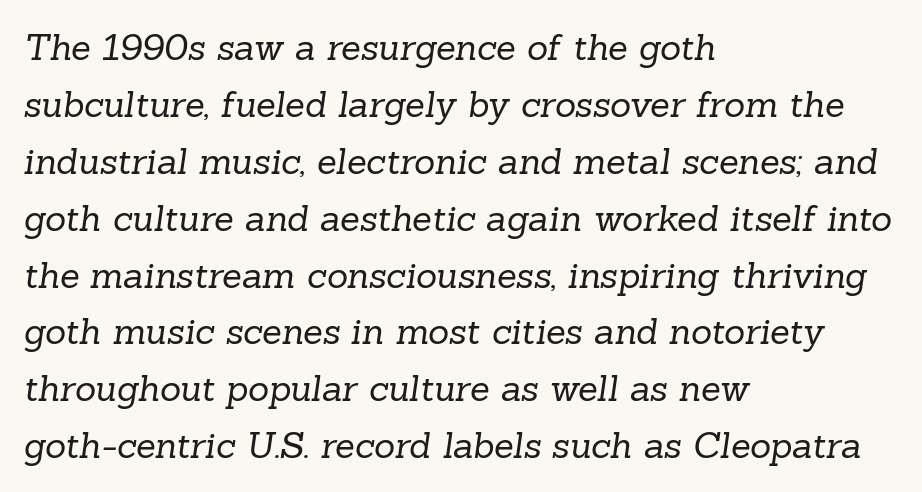
The image shows 36 px regular-weight serif type; set left-aligned, normal line spacing (1.58x), normal letter spacing, not underlined; low stroke contrast and a medium x-height.
